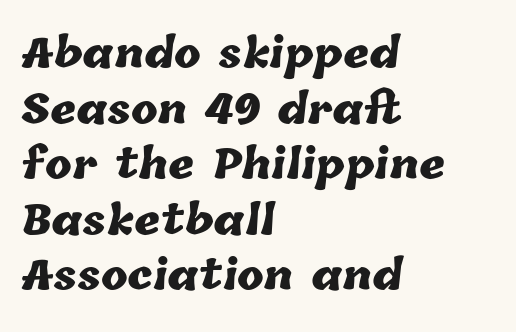
Q: Is the text bold? A: Yes.
Q: Is the text underlined? A: No.
Q: How is the paragraph aligned? A: Left-aligned.
Q: Is the spacing between letters normal or unusually wide? A: Normal.
Q: Is the spacing between lines tight, normal or loose? A: Normal.
Q: Width (condensed, normal, or wide)? A: Normal.
Q: Stroke contrast? A: Low.
Q: x-height? A: Medium.
Q: Monospaced? A: No.
